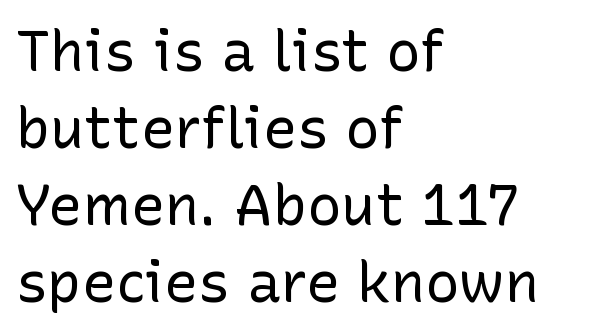
Is there much room between lines? A standard amount, neither cramped nor airy. Posture: vertical. Character widths vary here, with narrow letters taking less room than wide ones. The font family rendered here belongs to the sans-serif group. These lines keep a tight, regular rhythm from letter to letter.
